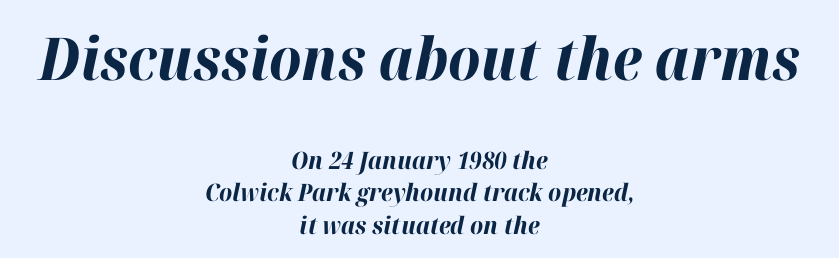
Q: Is the text bold? A: Yes.
Q: Is the text italic (slanted)? A: Yes, it leans right by about 12 degrees.
Q: Is the text underlined? A: No.
Q: How is the paragraph aligned? A: Centered.
Q: Is the spacing between letters normal or unusually wide? A: Normal.
Q: Is the spacing between lines tight, normal or loose? A: Normal.
Q: Which block of text is set in a larger size, the first (top) or the second (bottom)? A: The first (top) one.
Q: Width (condensed, normal, or wide)? A: Normal.
Q: Stroke contrast? A: High.
Q: x-height? A: Medium.
Q: Monospaced? A: No.
